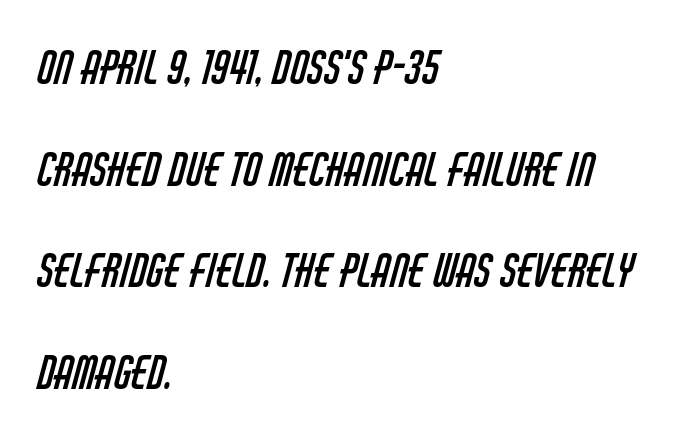
Unmarked baselines from the first word to the last. The glyphs in this specimen are sans serif. The passage shown is typed in a proportional face where columns would drift. Reading down the column, the eye jumps a long way to each next line.
